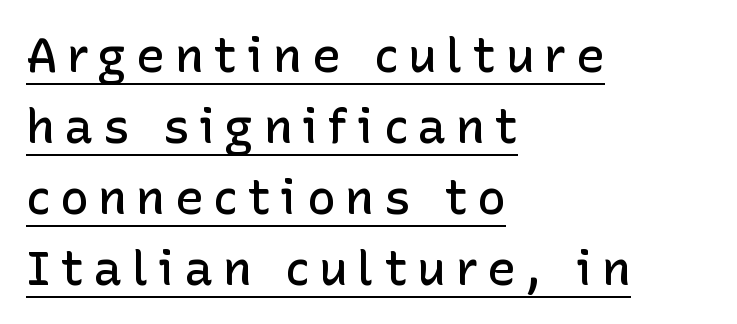
{"serif": "no", "italic": "no", "bold": "semi", "weight": "semibold", "width": "normal", "stroke_contrast": "low", "x_height": "medium", "monospaced": "no", "underline": "yes", "align": "left", "line_spacing": "normal", "line_spacing_ratio": 1.48, "letter_spacing": "wide", "letter_spacing_em": 0.2, "glyph_px": 48}
